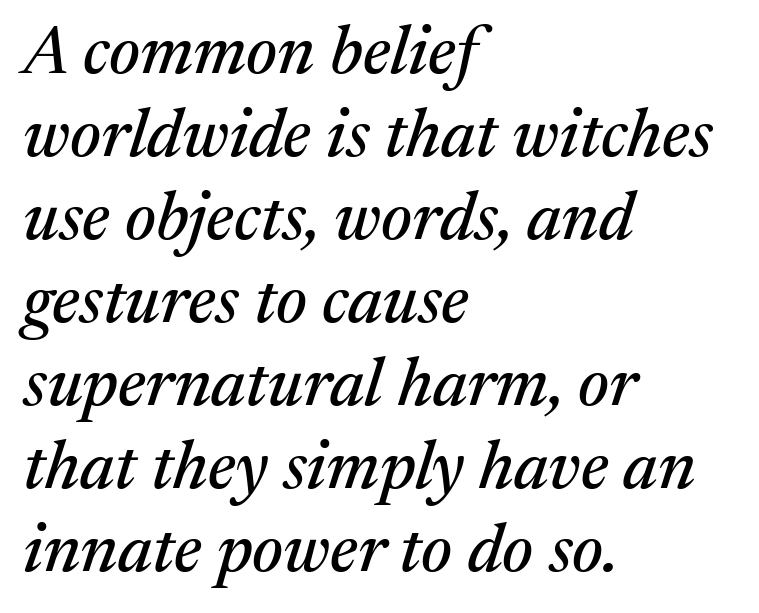
Q: Is the text italic (slanted)? A: Yes, it leans right by about 17 degrees.
Q: Is the typeface a serif or a sans-serif typeface? A: Serif.
Q: Is the text underlined? A: No.
Q: How is the paragraph aligned? A: Left-aligned.
Q: Is the spacing between letters normal or unusually wide? A: Normal.
Q: Width (condensed, normal, or wide)? A: Normal.
Q: Stroke contrast? A: Medium.
Q: x-height? A: Medium.
Q: Monospaced? A: No.
